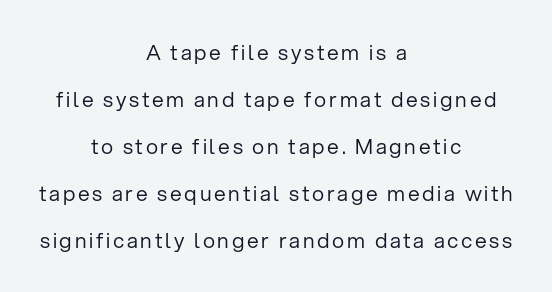
The image shows 21 px text type, upright; set centered, loose line spacing (2.24x), not underlined.
